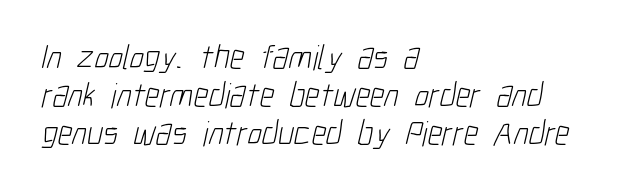
{"serif": "no", "bold": "no", "weight": "light", "width": "condensed", "stroke_contrast": "low", "x_height": "medium", "monospaced": "no", "underline": "no", "align": "left", "line_spacing": "tight", "line_spacing_ratio": 1.09, "letter_spacing": "normal", "letter_spacing_em": 0.0, "glyph_px": 35}
